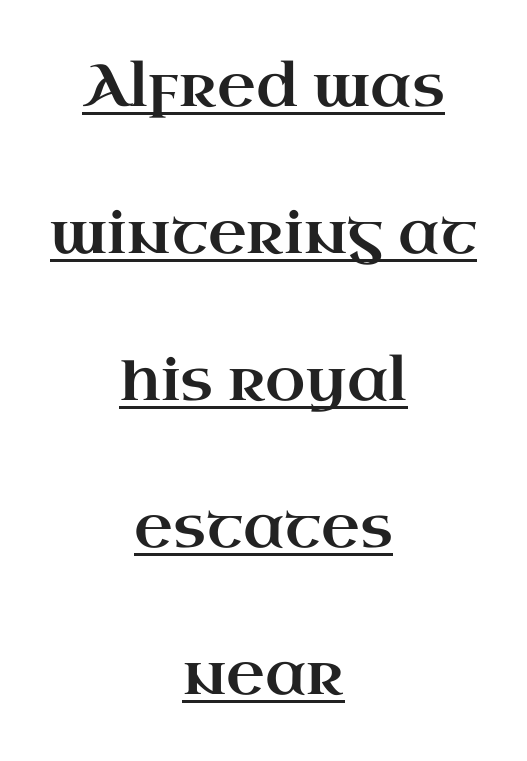
Q: Is the text italic (slanted)? A: No, it is upright.
Q: Is the typeface a serif or a sans-serif typeface? A: Serif.
Q: Is the text underlined? A: Yes.
Q: How is the paragraph aligned? A: Centered.
Q: Is the spacing between letters normal or unusually wide? A: Normal.
Q: Is the spacing between lines tight, normal or loose? A: Loose.
Q: Width (condensed, normal, or wide)? A: Wide.
Q: Stroke contrast? A: High.
Q: x-height? A: Small.
Q: Monospaced? A: No.
